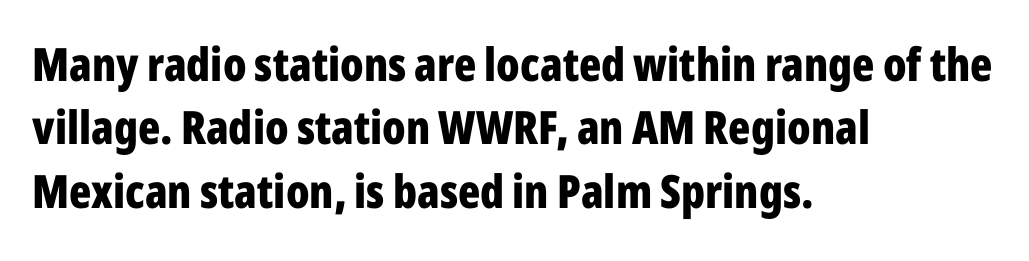
Q: Is the text bold? A: Yes.
Q: Is the text italic (slanted)? A: No, it is upright.
Q: Is the typeface a serif or a sans-serif typeface? A: Sans-serif.
Q: Is the text underlined? A: No.
Q: How is the paragraph aligned? A: Left-aligned.
Q: Is the spacing between letters normal or unusually wide? A: Normal.
Q: Is the spacing between lines tight, normal or loose? A: Normal.
Q: Width (condensed, normal, or wide)? A: Condensed.
Q: Stroke contrast? A: Low.
Q: x-height? A: Medium.
Q: Monospaced? A: No.
